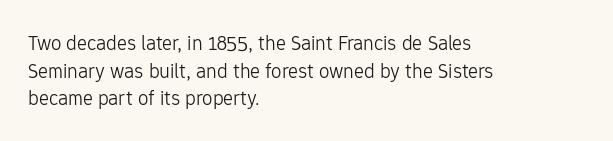
Every stem runs plumb, perpendicular to the baseline. Leftover space on each line is placed entirely after the last word. Check the space under the baseline: it is left empty. This reads as an unemphasized weight, regular at the heaviest. Caption: standard tracking, unaltered.
